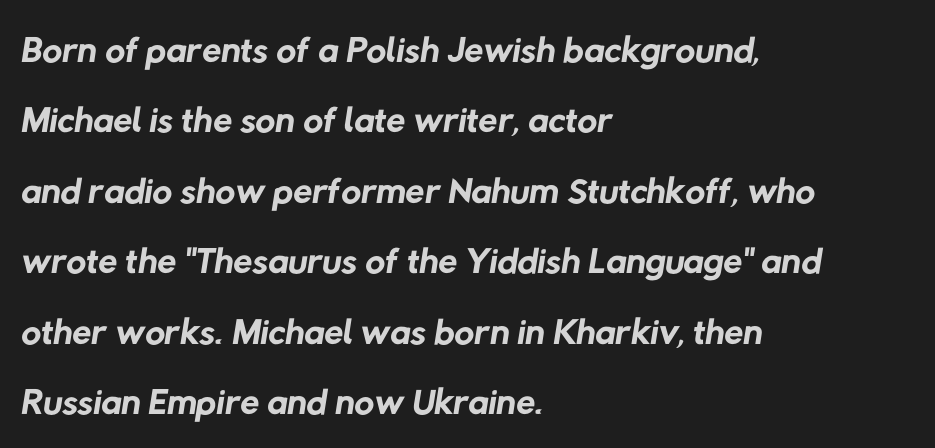
Q: Is the text bold? A: No.
Q: Is the typeface a serif or a sans-serif typeface? A: Sans-serif.
Q: Is the text underlined? A: No.
Q: How is the paragraph aligned? A: Left-aligned.
Q: Is the spacing between letters normal or unusually wide? A: Normal.
Q: Is the spacing between lines tight, normal or loose? A: Normal.
Q: Width (condensed, normal, or wide)? A: Normal.
Q: Stroke contrast? A: Low.
Q: x-height? A: Medium.
Q: Monospaced? A: No.
